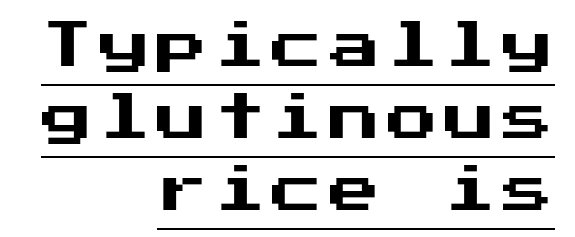
{"serif": "no", "italic": "no", "width": "normal", "stroke_contrast": "medium", "x_height": "medium", "underline": "yes", "align": "right", "line_spacing": "normal", "line_spacing_ratio": 1.41, "glyph_px": 51}
